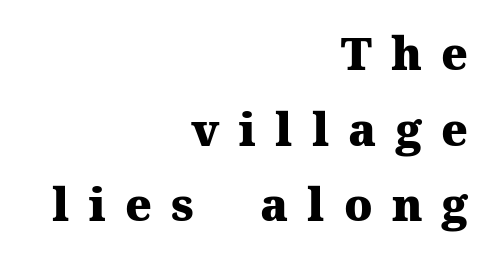
Q: Is the text bold? A: Yes.
Q: Is the text italic (slanted)? A: No, it is upright.
Q: Is the typeface a serif or a sans-serif typeface? A: Serif.
Q: Is the text underlined? A: No.
Q: How is the paragraph aligned? A: Right-aligned.
Q: Is the spacing between letters normal or unusually wide? A: Unusually wide.
Q: Is the spacing between lines tight, normal or loose? A: Normal.
Q: Width (condensed, normal, or wide)? A: Normal.
Q: Stroke contrast? A: Medium.
Q: x-height? A: Medium.
Q: Monospaced? A: No.
